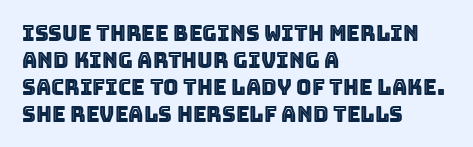
Q: Is the text italic (slanted)? A: No, it is upright.
Q: Is the text underlined? A: No.
Q: How is the paragraph aligned? A: Left-aligned.
Q: Is the spacing between letters normal or unusually wide? A: Normal.
Q: Is the spacing between lines tight, normal or loose? A: Normal.
